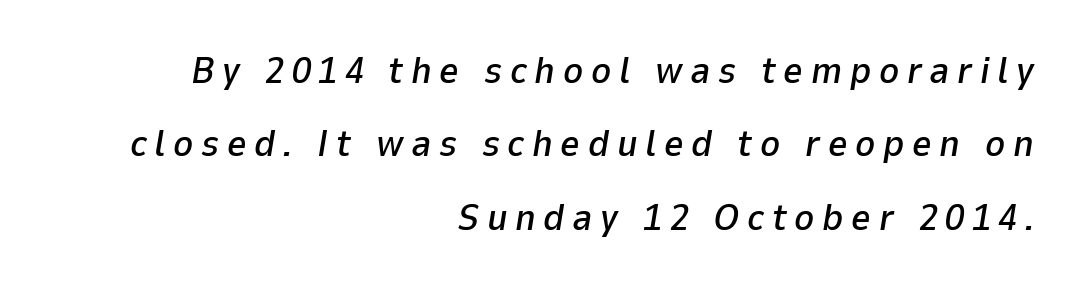
{"italic": "yes", "lean": "right", "slant_degrees": 9, "width": "normal", "stroke_contrast": "low", "x_height": "medium", "monospaced": "no", "underline": "no", "align": "right", "line_spacing": "loose", "line_spacing_ratio": 1.93, "letter_spacing": "wide", "letter_spacing_em": 0.2, "glyph_px": 38}
